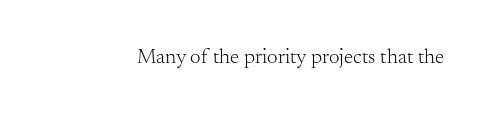
{"italic": "no", "bold": "no", "underline": "no", "letter_spacing": "normal", "letter_spacing_em": 0.0, "glyph_px": 21}
